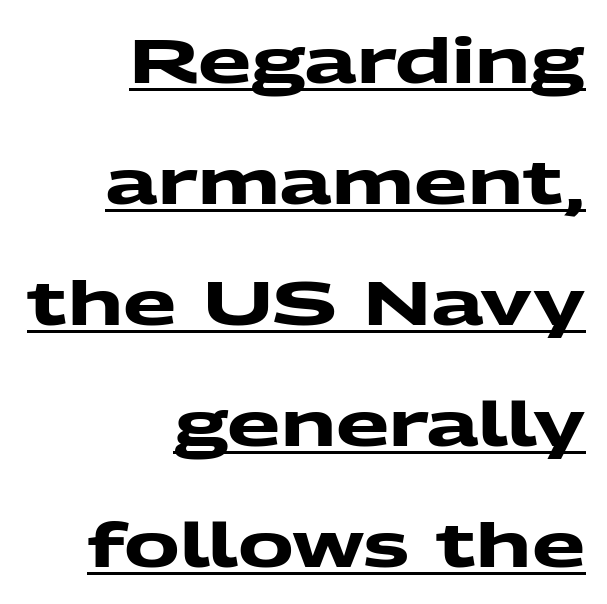
These lines are rendered in a variable-pitch font. Nobody touched the tracking dial on this one. The characters look thick and weighty, a clear bold. Leading is clearly above the norm, producing a sparse column.
